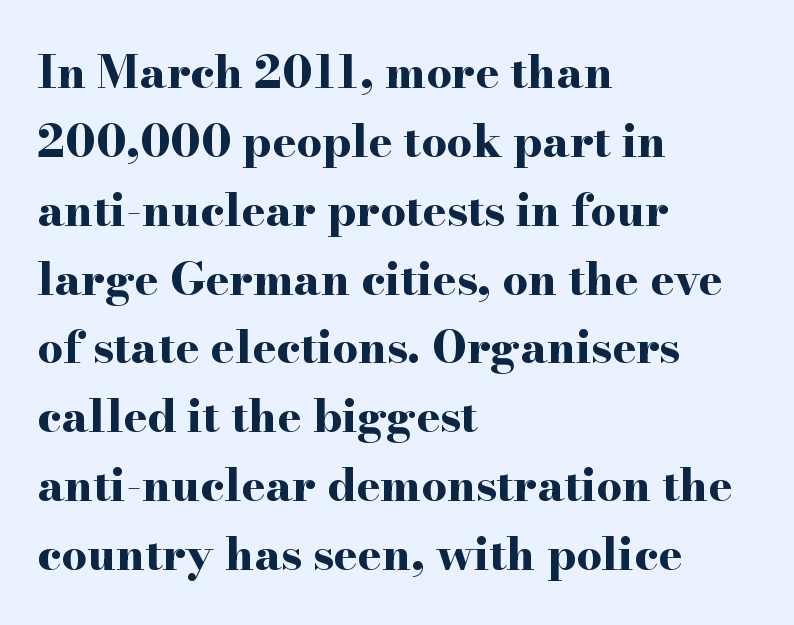
The image shows 45 px bold, wide serif type, upright; set left-aligned, normal line spacing (1.53x), normal letter spacing, not underlined; high stroke contrast and a small x-height.
